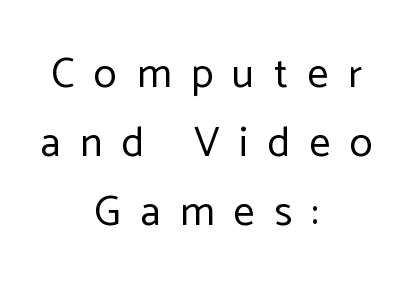
The image shows 42 px regular-weight sans-serif type, upright; set centered, normal line spacing (1.64x), unusually wide letter spacing (+0.47 em), not underlined; low stroke contrast and a medium x-height.
